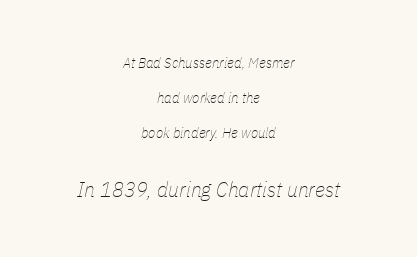
Q: Is the text bold? A: No.
Q: Is the text italic (slanted)? A: Yes, it leans right by about 11 degrees.
Q: Is the text underlined? A: No.
Q: How is the paragraph aligned? A: Centered.
Q: Is the spacing between letters normal or unusually wide? A: Normal.
Q: Is the spacing between lines tight, normal or loose? A: Loose.
Q: Which block of text is set in a larger size, the first (top) or the second (bottom)? A: The second (bottom) one.
